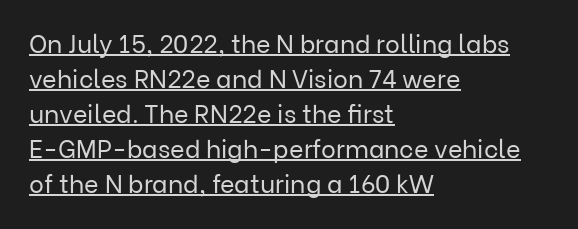
Where is the straight margin? On the left. Every stem runs plumb, perpendicular to the baseline. The lettering is marked with a stroke running underneath it. You could call the tracking neutral — neither tight nor loose. The typesetting does not lean heavy: it is not bold.
